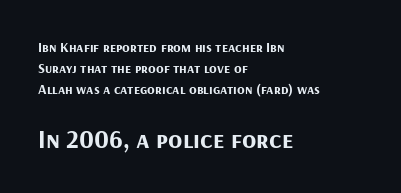
Each line starts at the same left margin while the right side varies. In terms of letterspacing, this is plain default setting. Size hierarchy here favors the trailing block over the leading one. Unmarked baselines from the first word to the last. Each new line begins a customary step beneath the previous one.
